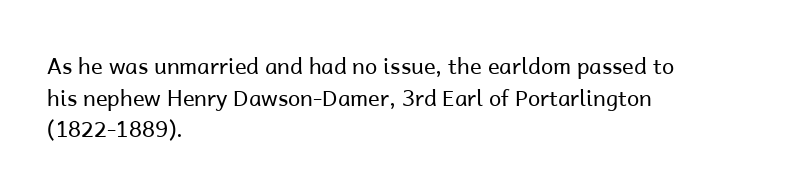
Ordinary non-slanted type is in use. Whoever set this chose a conventional vertical rhythm. Nothing unusual about the tracking: characters are spaced as the font intends. Every row of glyphs begins at an identical x-position on the left.
